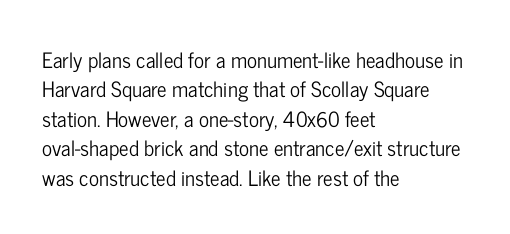
If you drew a ruler down the left edge, every line would touch it. The foot of each line stays bare and open. What's the leading like? Ordinary, nothing unusual. The axis of the letterforms is exactly vertical. Observe the ordinary spacing: letters are neighbours, not strangers.
